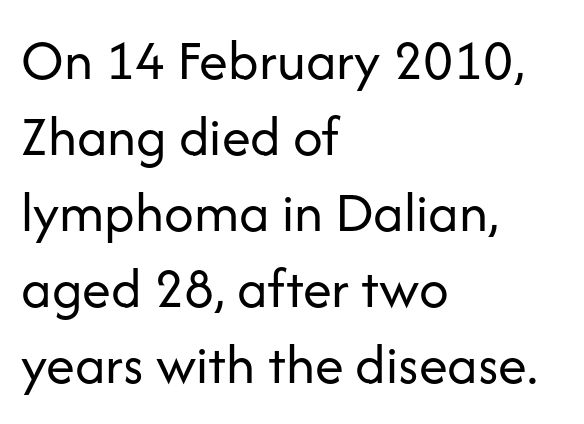
The face looks like a standard text weight, possibly lighter. How would I describe the line gaps? Plain and ordinary. Note: no serifs on the glyphs. The letters advance in unequal steps, a hallmark of proportional type.
